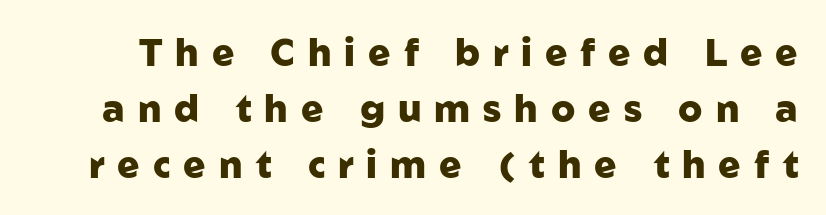
Strokes here are thick enough to call this a true bold. The foot of each line stays bare and open. Tracking here is generous; glyphs stand well apart from one another. Varying glyph widths throughout — classic text-font behaviour. This block has exactly the height ordinary leading produces. Posture: straight, roman, zero tilt.
